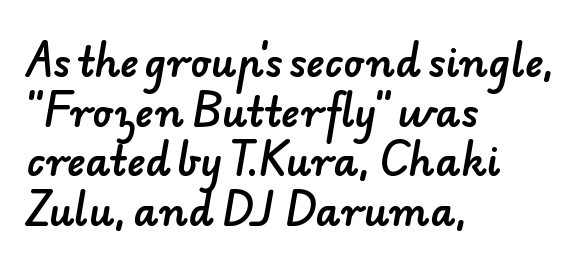
The image shows 39 px sans-serif type; set left-aligned, normal line spacing (1.27x), normal letter spacing, not underlined; low stroke contrast and a small x-height.
